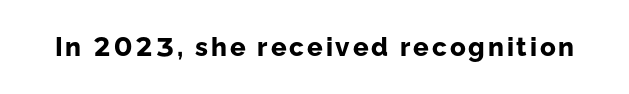
Heavy, bold letterforms. Tall strokes in this sample are plumb rather than angled. The strip under each line holds only bare page.
